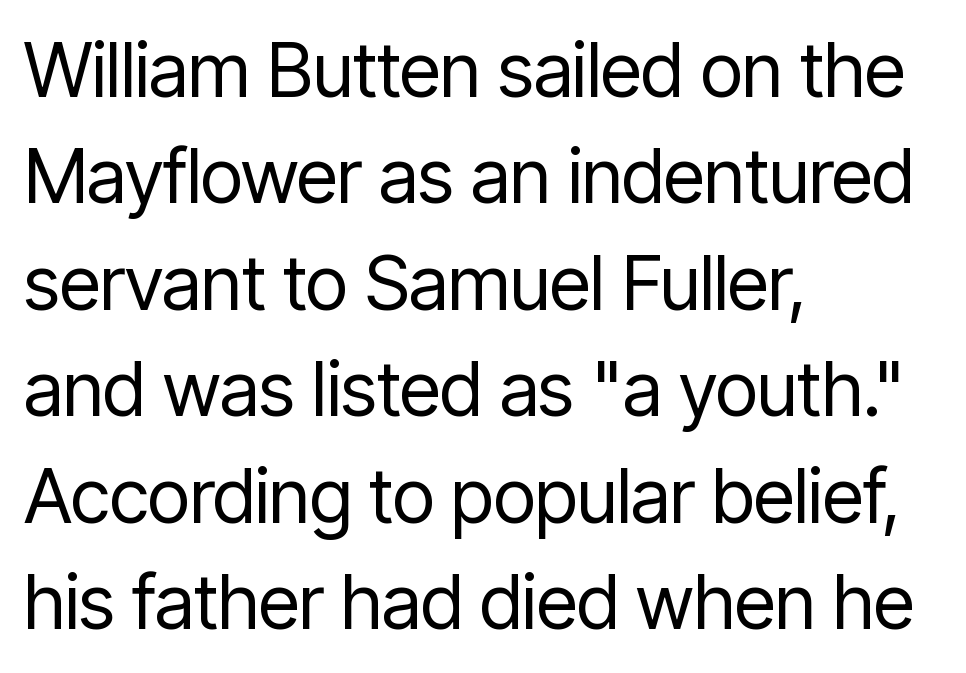
The image shows 75 px regular-weight, condensed sans-serif type, upright; set left-aligned, normal line spacing (1.42x), normal letter spacing, not underlined; low stroke contrast and a medium x-height.
